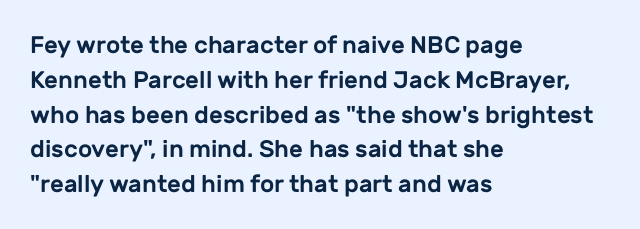
Q: Is the text italic (slanted)? A: No, it is upright.
Q: Is the text underlined? A: No.
Q: How is the paragraph aligned? A: Left-aligned.
Q: Is the spacing between letters normal or unusually wide? A: Normal.
Q: Is the spacing between lines tight, normal or loose? A: Normal.
